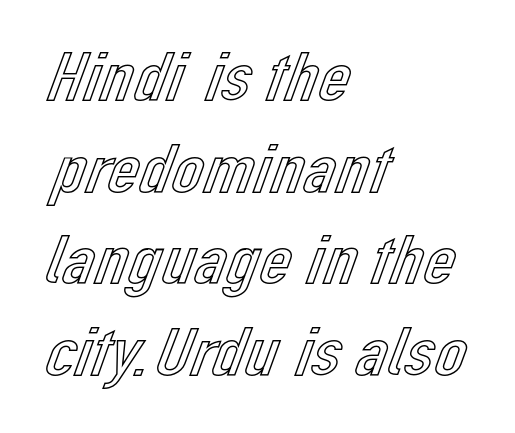
Q: Is the text italic (slanted)? A: Yes.
Q: Is the text underlined? A: No.
Q: How is the paragraph aligned? A: Left-aligned.
Q: Is the spacing between letters normal or unusually wide? A: Normal.
Q: Is the spacing between lines tight, normal or loose? A: Normal.
Q: Width (condensed, normal, or wide)? A: Normal.
Q: x-height? A: Medium.
Q: Monospaced? A: No.
